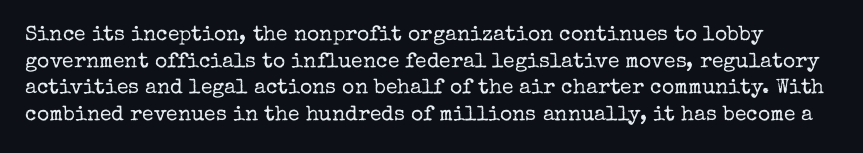
The image shows 21 px text type, upright; set normal line spacing (1.27x), normal letter spacing, not underlined.
